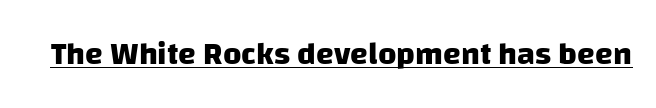
The image shows 32 px heavy sans-serif type; set normal letter spacing, underlined; low stroke contrast and a large x-height.
